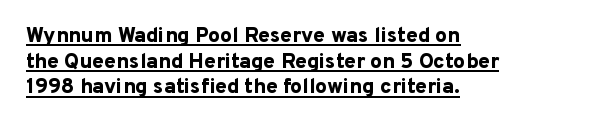
Caption: bold face, heavy strokes. Tracking here is standard; glyphs follow each other at the usual distance. The letters stand straight up with perfectly vertical stems. Caption: lettering with a line underneath. Casual observation: everything's shoved over to the left.
